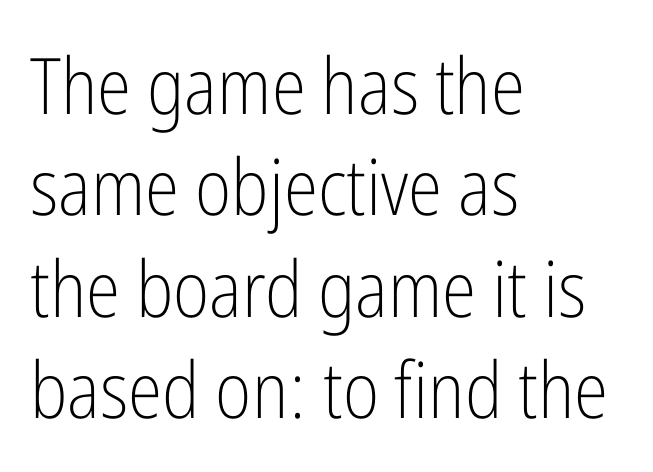
The image shows 78 px light, condensed sans-serif type, upright; set left-aligned, normal line spacing (1.3x), normal letter spacing, not underlined; low stroke contrast and a medium x-height.
